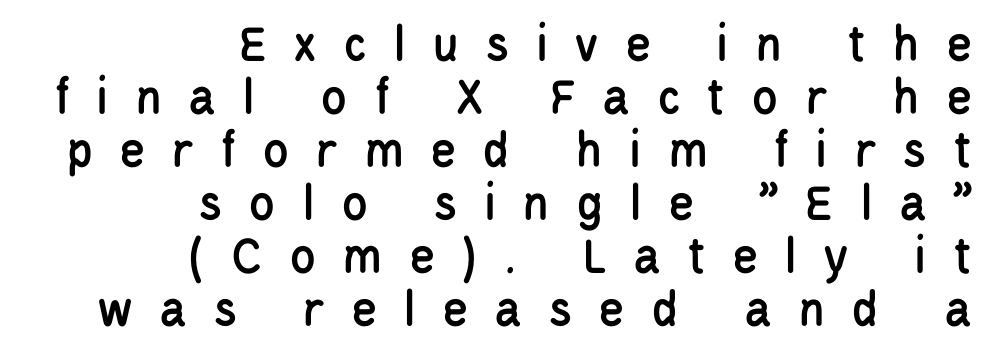
Grotesque or geometric, the face here clearly has no serifs. Where is the straight margin? On the right. Each letter keeps its own natural width here, so spacing adapts to shape. The space directly below the letters is spotless. A typesetter would call this heavily tracked-out type. Interline gaps are noticeably narrow in this sample.
